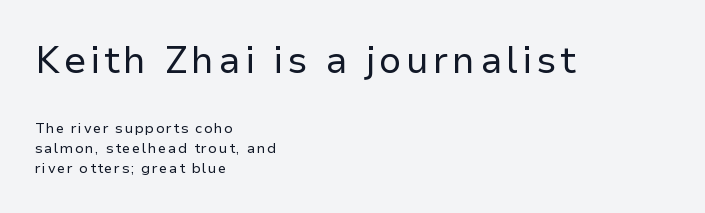
Q: Is the text bold? A: No.
Q: Is the text italic (slanted)? A: No, it is upright.
Q: Is the typeface a serif or a sans-serif typeface? A: Sans-serif.
Q: Is the text underlined? A: No.
Q: How is the paragraph aligned? A: Left-aligned.
Q: Is the spacing between lines tight, normal or loose? A: Normal.
Q: Which block of text is set in a larger size, the first (top) or the second (bottom)? A: The first (top) one.
Q: Width (condensed, normal, or wide)? A: Normal.
Q: Stroke contrast? A: Low.
Q: x-height? A: Medium.
Q: Monospaced? A: No.
